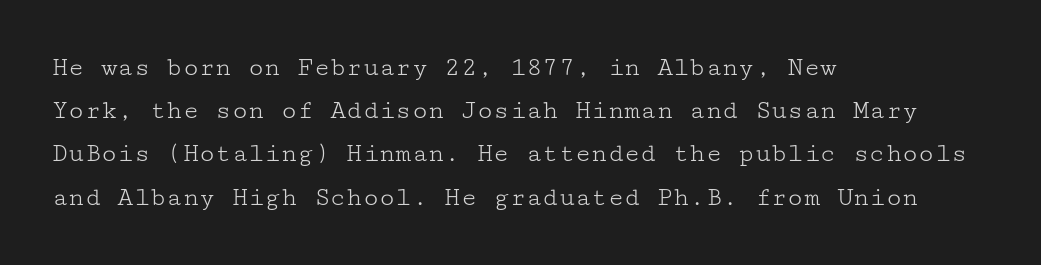
Q: Is the text bold? A: No.
Q: Is the text italic (slanted)? A: No, it is upright.
Q: Is the text underlined? A: No.
Q: How is the paragraph aligned? A: Left-aligned.
Q: Is the spacing between letters normal or unusually wide? A: Normal.
Q: Is the spacing between lines tight, normal or loose? A: Normal.
